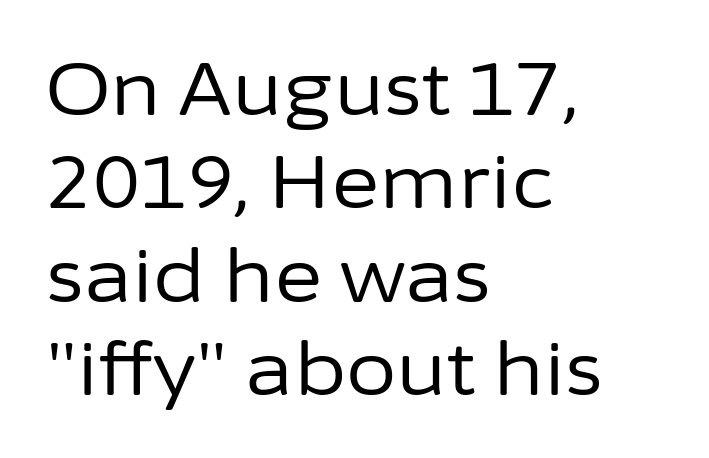
{"serif": "no", "italic": "no", "bold": "no", "weight": "regular", "width": "normal", "stroke_contrast": "low", "x_height": "medium", "monospaced": "no", "underline": "no", "align": "left", "line_spacing": "normal", "line_spacing_ratio": 1.28, "letter_spacing": "normal", "letter_spacing_em": 0.0, "glyph_px": 73}
